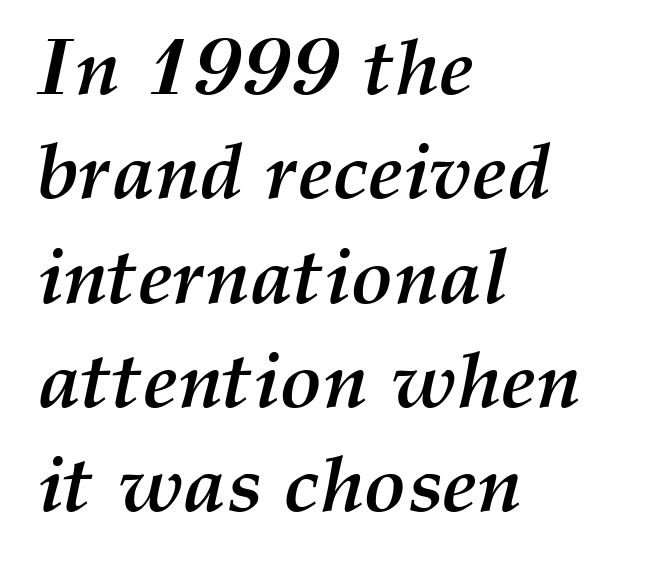
{"italic": "yes", "lean": "right", "slant_degrees": 12, "bold": "yes", "weight": "semibold", "width": "normal", "stroke_contrast": "medium", "x_height": "medium", "monospaced": "no", "underline": "no", "align": "left", "line_spacing": "normal", "line_spacing_ratio": 1.32, "letter_spacing": "normal", "letter_spacing_em": 0.0, "glyph_px": 79}
